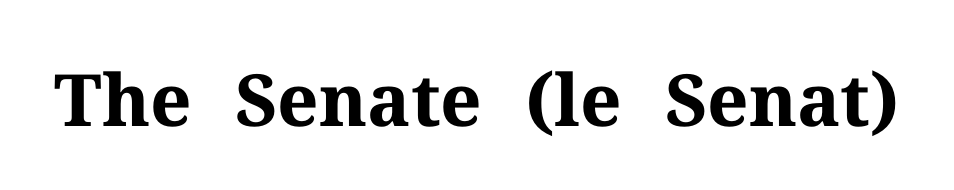
Q: Is the text bold? A: Yes.
Q: Is the text italic (slanted)? A: No, it is upright.
Q: Is the typeface a serif or a sans-serif typeface? A: Serif.
Q: Is the text underlined? A: No.
Q: Is the spacing between letters normal or unusually wide? A: Normal.
Q: Width (condensed, normal, or wide)? A: Normal.
Q: Stroke contrast? A: Medium.
Q: x-height? A: Medium.
Q: Monospaced? A: No.
